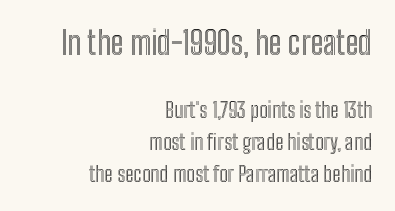
Successive baselines arrive at the customary interval. The letters in the upper block stand taller than those in the block below. Note the varied advance widths — an 'i' is clearly narrower than an 'm'. Typeset ragged left — the right edge is the straight one.
